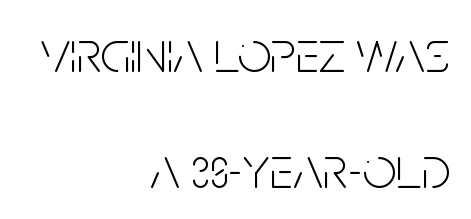
{"serif": "no", "italic": "no", "bold": "no", "weight": "light", "width": "condensed", "stroke_contrast": "low", "x_height": "large", "monospaced": "no", "underline": "no", "align": "right", "line_spacing": "loose", "line_spacing_ratio": 1.97, "letter_spacing": "normal", "letter_spacing_em": 0.0, "glyph_px": 59}
